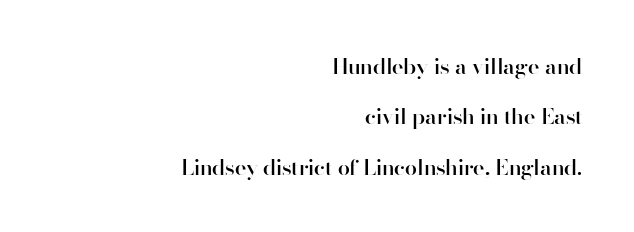
Q: Is the text bold? A: Semi-bold.
Q: Is the text italic (slanted)? A: No, it is upright.
Q: Is the text underlined? A: No.
Q: How is the paragraph aligned? A: Right-aligned.
Q: Is the spacing between letters normal or unusually wide? A: Normal.
Q: Is the spacing between lines tight, normal or loose? A: Loose.
